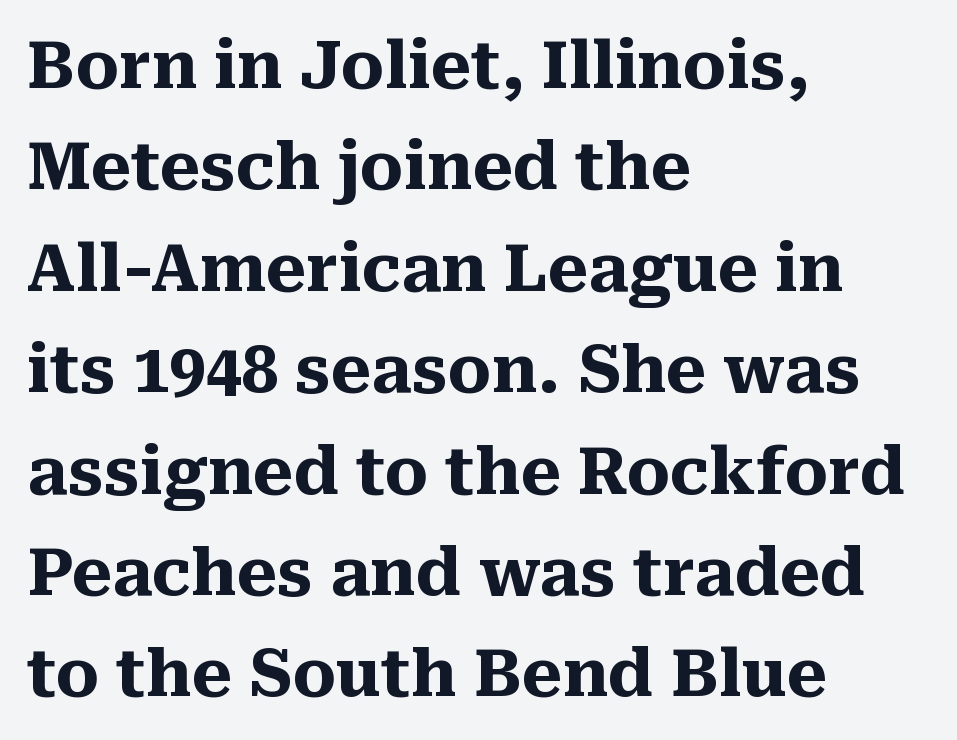
Q: Is the text bold? A: Yes.
Q: Is the text italic (slanted)? A: No, it is upright.
Q: Is the typeface a serif or a sans-serif typeface? A: Serif.
Q: Is the text underlined? A: No.
Q: How is the paragraph aligned? A: Left-aligned.
Q: Is the spacing between letters normal or unusually wide? A: Normal.
Q: Is the spacing between lines tight, normal or loose? A: Normal.
Q: Width (condensed, normal, or wide)? A: Normal.
Q: Stroke contrast? A: Medium.
Q: x-height? A: Medium.
Q: Monospaced? A: No.
